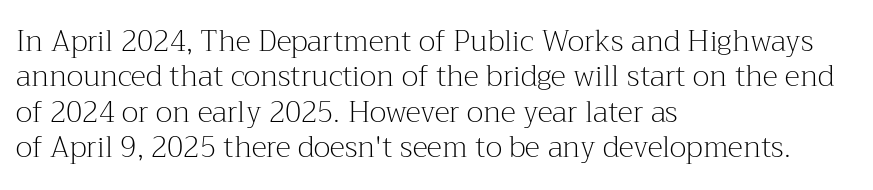
Every character sits straight up, as roman type does. Look at the tracking — it's just the regular setting, nothing added. Does the copy run flush right? No — it runs flush left. Spacing verdict: proportional, widths tailored to each character. Caption: face not bold, strokes unweighted.
